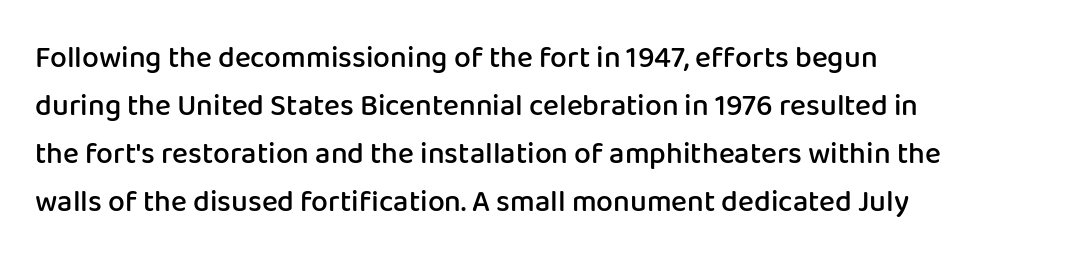
The letters advance in unequal steps, a hallmark of proportional type. Ascenders rise straight up at ninety degrees. Glance below the letters and you will spot only blank space. Is there much room between lines? A standard amount, neither cramped nor airy.
